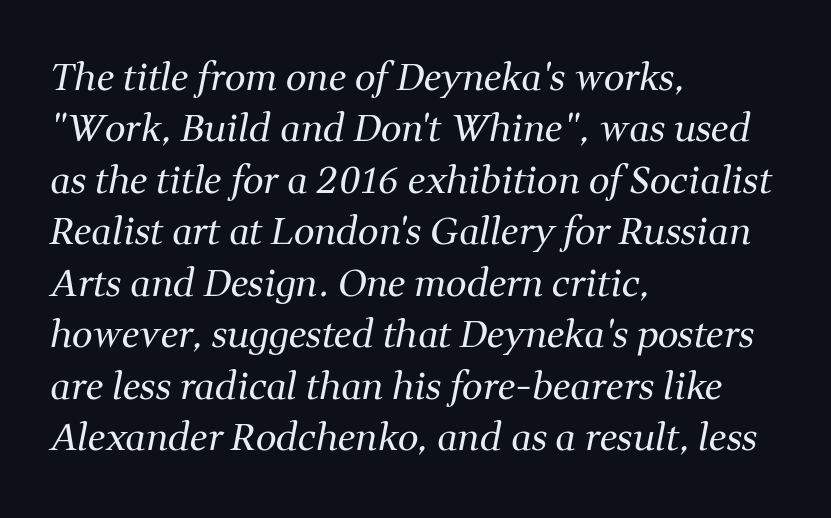
These lines sit exactly where default settings would place them. Notice how the passage keeps a crisp vertical edge on the left only. Designer's note — italics engaged. Glance below the letters and you will spot only blank space. These lines are rendered in a variable-pitch font. The line texture is even and compact thanks to regular tracking.
